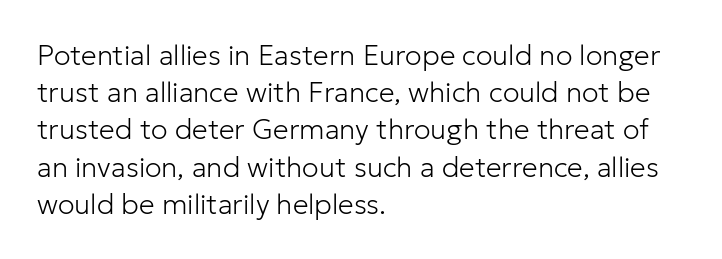
Q: Is the text bold? A: No.
Q: Is the text italic (slanted)? A: No, it is upright.
Q: Is the typeface a serif or a sans-serif typeface? A: Sans-serif.
Q: Is the text underlined? A: No.
Q: How is the paragraph aligned? A: Left-aligned.
Q: Is the spacing between letters normal or unusually wide? A: Normal.
Q: Is the spacing between lines tight, normal or loose? A: Normal.
Q: Width (condensed, normal, or wide)? A: Normal.
Q: Stroke contrast? A: Low.
Q: x-height? A: Medium.
Q: Monospaced? A: No.
